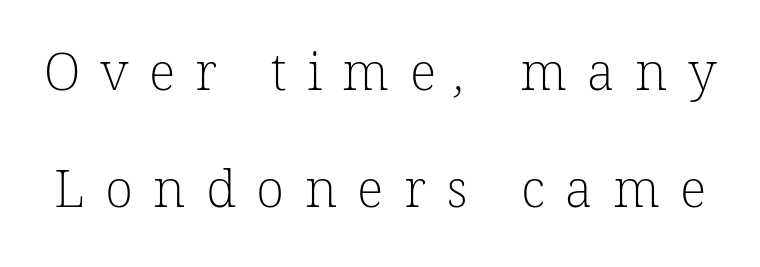
Q: Is the text bold? A: No.
Q: Is the typeface a serif or a sans-serif typeface? A: Serif.
Q: Is the text underlined? A: No.
Q: Is the spacing between letters normal or unusually wide? A: Unusually wide.
Q: Is the spacing between lines tight, normal or loose? A: Loose.
Q: Width (condensed, normal, or wide)? A: Normal.
Q: Stroke contrast? A: Low.
Q: x-height? A: Medium.
Q: Monospaced? A: No.
